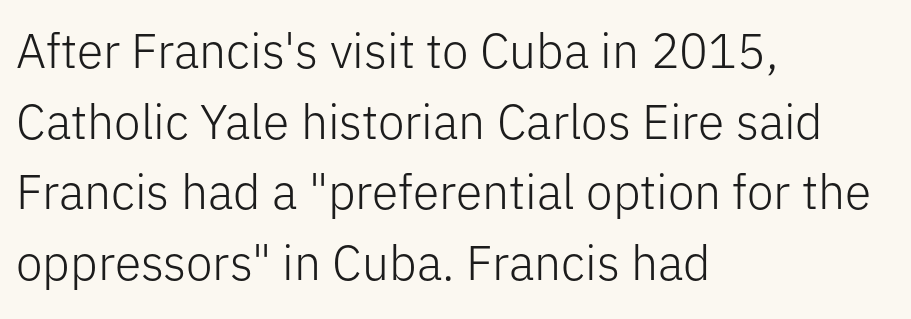
The image shows 48 px light sans-serif type, upright; set left-aligned, normal line spacing (1.47x), normal letter spacing, not underlined; low stroke contrast and a medium x-height.
